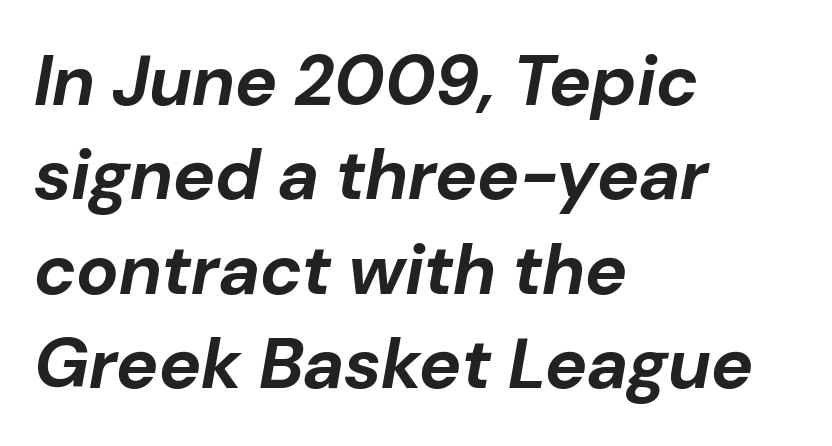
Q: Is the text bold? A: Yes.
Q: Is the text italic (slanted)? A: Yes, it leans right by about 10 degrees.
Q: Is the text underlined? A: No.
Q: How is the paragraph aligned? A: Left-aligned.
Q: Is the spacing between letters normal or unusually wide? A: Normal.
Q: Is the spacing between lines tight, normal or loose? A: Normal.
Q: Width (condensed, normal, or wide)? A: Normal.
Q: Stroke contrast? A: Low.
Q: x-height? A: Medium.
Q: Monospaced? A: No.
